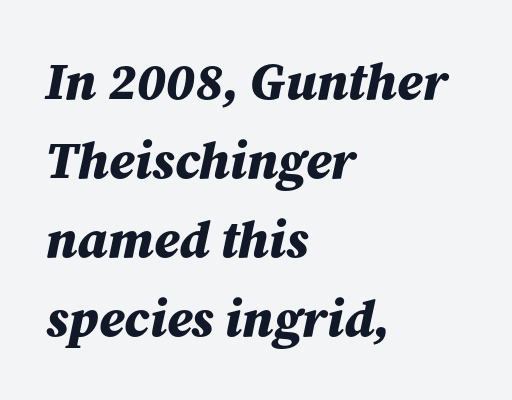
Q: Is the text bold? A: Yes.
Q: Is the text italic (slanted)? A: Yes, it leans right by about 12 degrees.
Q: Is the text underlined? A: No.
Q: How is the paragraph aligned? A: Left-aligned.
Q: Is the spacing between letters normal or unusually wide? A: Normal.
Q: Is the spacing between lines tight, normal or loose? A: Normal.
Q: Width (condensed, normal, or wide)? A: Normal.
Q: Stroke contrast? A: Medium.
Q: x-height? A: Medium.
Q: Monospaced? A: No.
